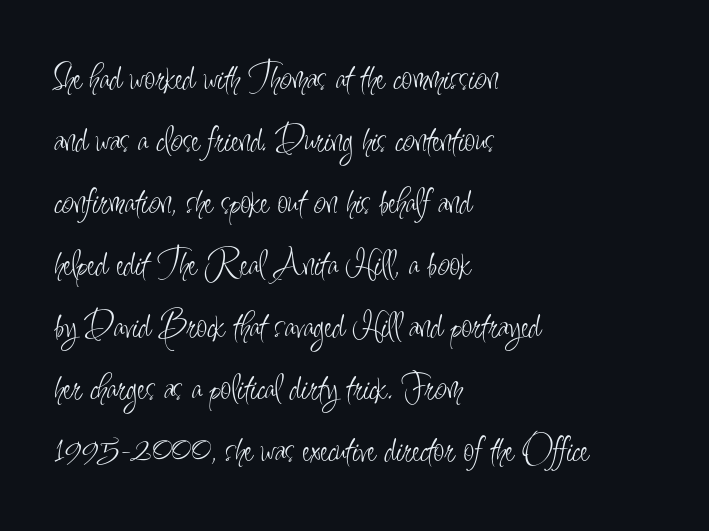
Summary of weight: not heavy and not bold. The paragraph shown leans on its left margin. These lines are rendered in a variable-pitch font. Regarding leading, the lines here are spaced in the standard way. Serif or sans? Sans — the stroke terminals are bare.
